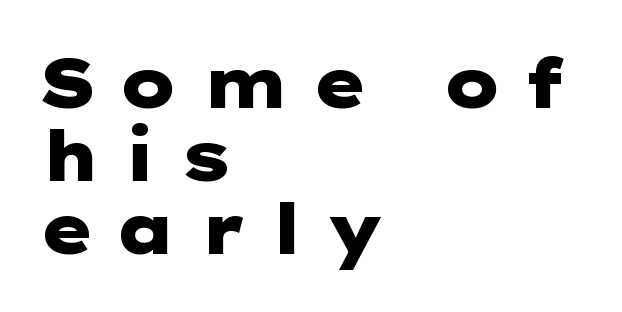
Q: Is the text bold? A: Yes.
Q: Is the text italic (slanted)? A: No, it is upright.
Q: Is the typeface a serif or a sans-serif typeface? A: Sans-serif.
Q: Is the text underlined? A: No.
Q: How is the paragraph aligned? A: Left-aligned.
Q: Is the spacing between letters normal or unusually wide? A: Unusually wide.
Q: Is the spacing between lines tight, normal or loose? A: Tight.
Q: Width (condensed, normal, or wide)? A: Wide.
Q: Stroke contrast? A: Low.
Q: x-height? A: Medium.
